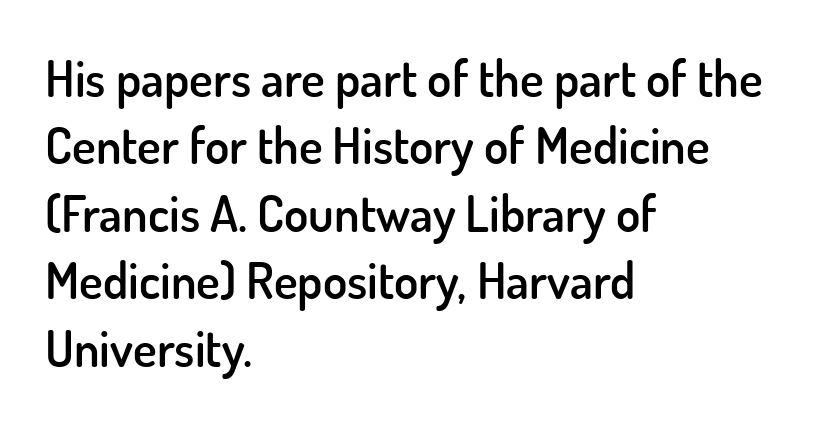
The image shows 50 px semibold sans-serif type, upright; set left-aligned, normal line spacing (1.35x), normal letter spacing, not underlined; low stroke contrast and a small x-height.
